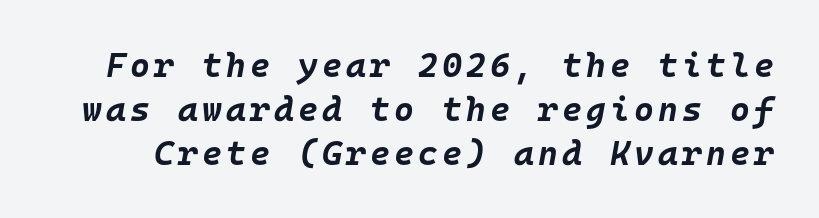
Q: Is the text bold? A: Yes.
Q: Is the text italic (slanted)? A: Yes, it leans right by about 10 degrees.
Q: Is the text underlined? A: No.
Q: Is the spacing between lines tight, normal or loose? A: Normal.
Q: Width (condensed, normal, or wide)? A: Normal.
Q: Stroke contrast? A: Low.
Q: x-height? A: Large.
Q: Monospaced? A: Yes.
